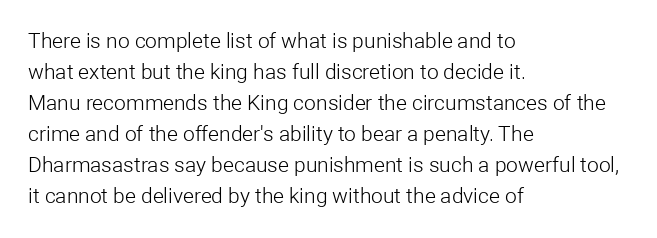
No chunkiness to these letters — they're not bold. The area under the type is left untouched. This rendering uses left alignment, leaving the right contour irregular. The font's upright variant was chosen for this text. Compared with typical body copy, the letter spacing here is the same.
